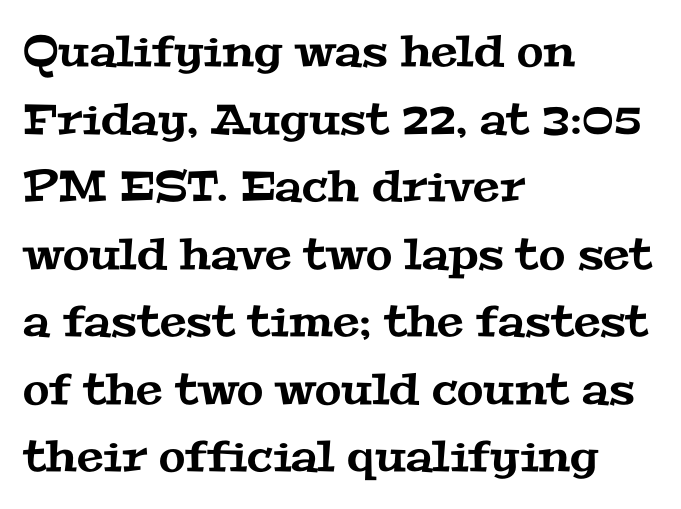
Rows of type keep a routine distance in the vertical direction. A typesetter would call this proportional, since set widths differ per character. Is the letter spacing exaggerated? No — it looks like the ordinary default. Type without underlining.
